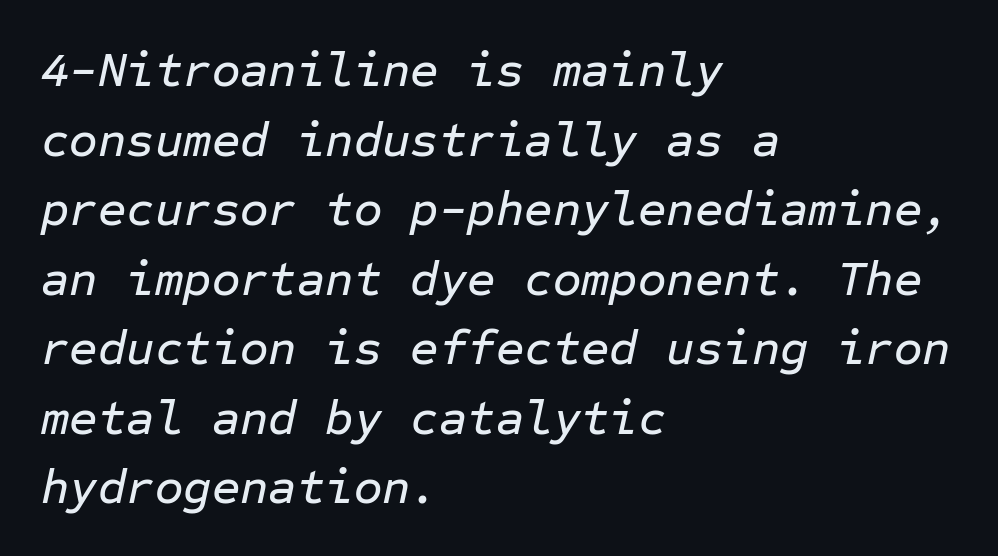
The image shows 49 px text type, italic (leaning right), monospaced; set left-aligned, normal line spacing (1.42x), normal letter spacing, not underlined; low stroke contrast and a medium x-height.
